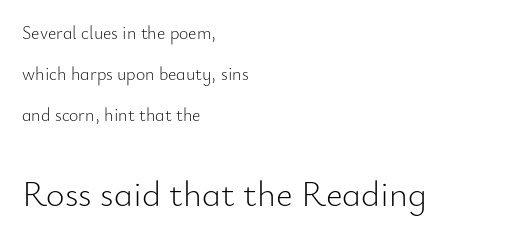
Italic? Not at all — the glyphs are vertical. Stems and bowls with no extra thickness — not bold. Check under the words: just untouched page. Look at the tracking — it's just the regular setting, nothing added. Size hierarchy here favors the trailing block over the leading one. Spacing verdict: proportional, widths tailored to each character.
